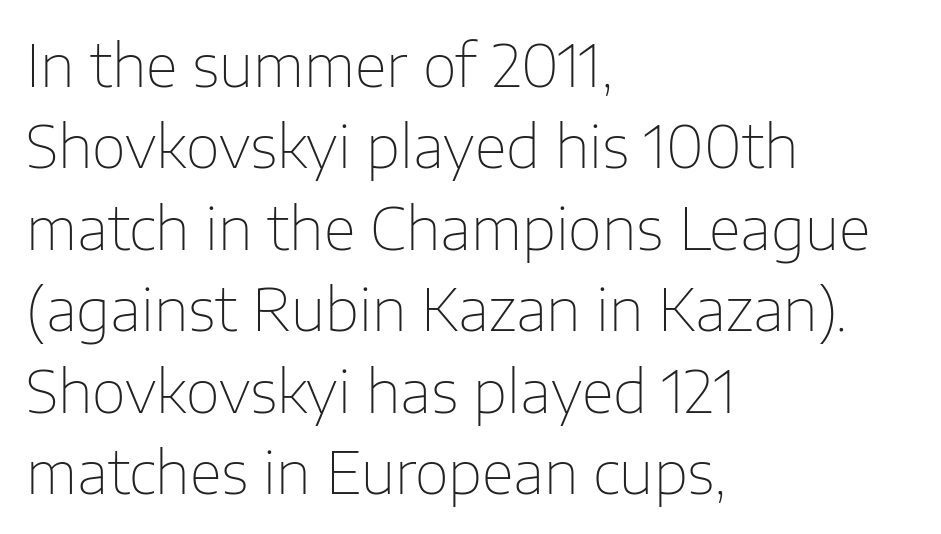
{"serif": "no", "italic": "no", "bold": "no", "weight": "thin", "width": "normal", "stroke_contrast": "low", "x_height": "medium", "monospaced": "no", "underline": "no", "align": "left", "line_spacing": "normal", "line_spacing_ratio": 1.38, "letter_spacing": "normal", "letter_spacing_em": 0.0, "glyph_px": 59}
